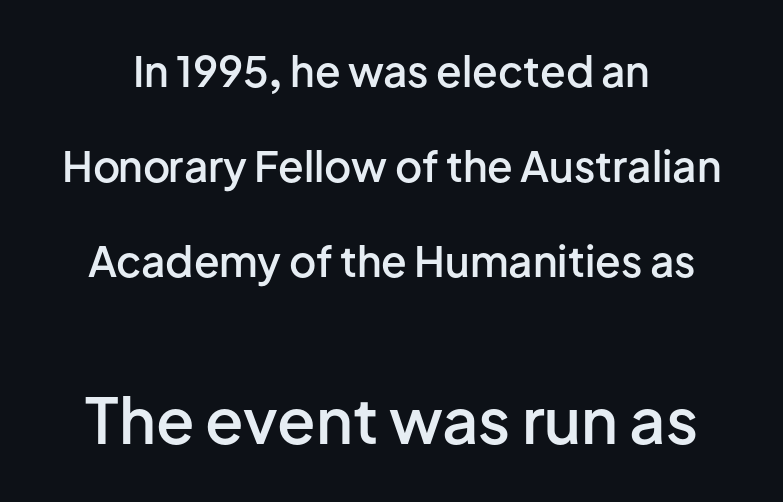
Posture: upright roman. Students, note that the glyphs here touch the page at normal intervals. The lines are spread far apart with generous leading. These two chunks differ in scale, with the bottom chunk taking the larger measure.
